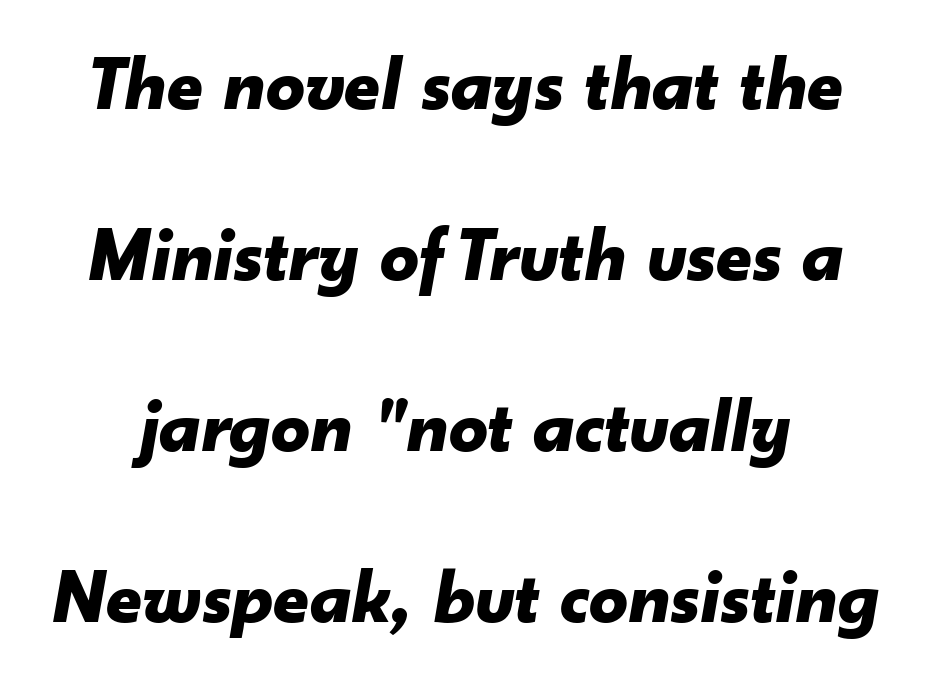
Vertically, the passage feels expansive, rows floating well apart. A typesetter would call this proportional, since set widths differ per character. Caption: bold face, heavy strokes. Emphasis-style slanted type is in use.
